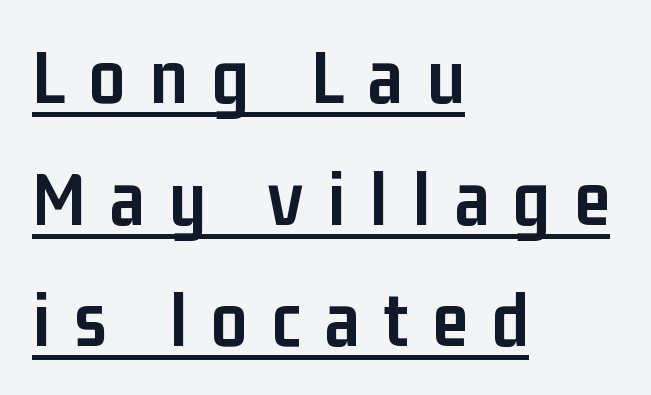
{"serif": "no", "italic": "no", "bold": "yes", "weight": "semibold", "width": "condensed", "stroke_contrast": "low", "x_height": "medium", "monospaced": "no", "underline": "yes", "align": "left", "line_spacing": "normal", "line_spacing_ratio": 1.52, "letter_spacing": "wide", "letter_spacing_em": 0.3, "glyph_px": 80}
